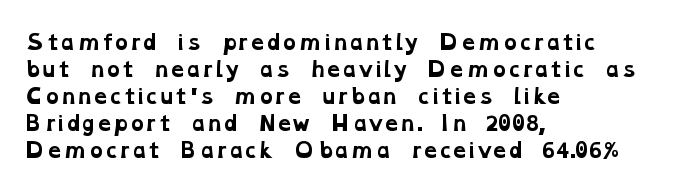
Does the leading feel generous? No, just average. The line texture is even and compact thanks to regular tracking. Typeset ragged right — the left edge is the straight one. Is the type bold? Yes — the strokes are clearly thick and heavy.
